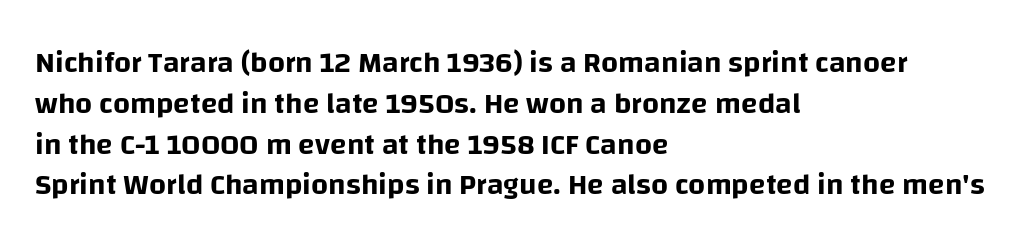
The image shows 30 px sans-serif type, upright; set left-aligned, normal line spacing (1.36x), normal letter spacing, not underlined; low stroke contrast and a large x-height.
